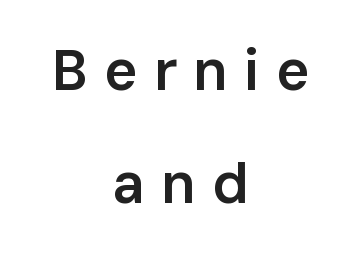
Q: Is the text bold? A: Semi-bold.
Q: Is the text italic (slanted)? A: No, it is upright.
Q: Is the typeface a serif or a sans-serif typeface? A: Sans-serif.
Q: Is the text underlined? A: No.
Q: How is the paragraph aligned? A: Centered.
Q: Is the spacing between letters normal or unusually wide? A: Unusually wide.
Q: Is the spacing between lines tight, normal or loose? A: Loose.
Q: Width (condensed, normal, or wide)? A: Normal.
Q: Stroke contrast? A: Low.
Q: x-height? A: Medium.
Q: Monospaced? A: No.
